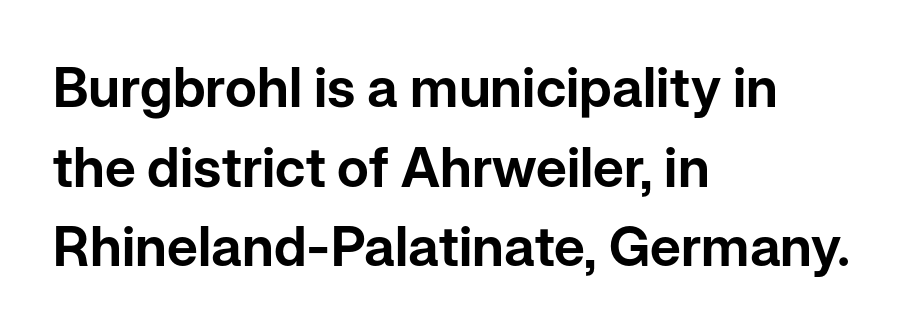
This is roman type, the default non-slanted kind. This sample uses a sans-serif face. The space beneath each line is pristine and unruled. The horizontal fit of the characters is conventional and even.
